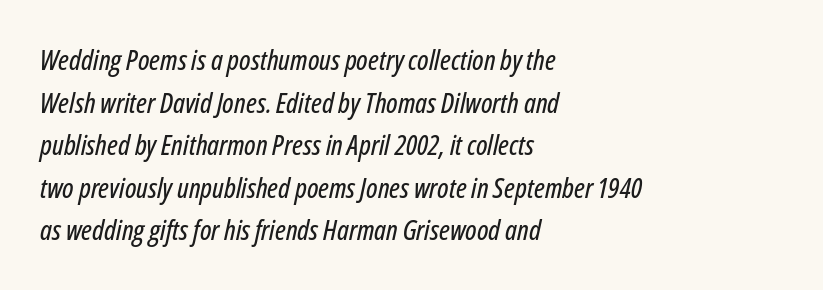
Q: Is the text italic (slanted)? A: Yes, it leans right by about 12 degrees.
Q: Is the text underlined? A: No.
Q: How is the paragraph aligned? A: Left-aligned.
Q: Is the spacing between letters normal or unusually wide? A: Normal.
Q: Is the spacing between lines tight, normal or loose? A: Normal.
Q: Width (condensed, normal, or wide)? A: Condensed.
Q: Stroke contrast? A: Low.
Q: x-height? A: Medium.
Q: Monospaced? A: No.
